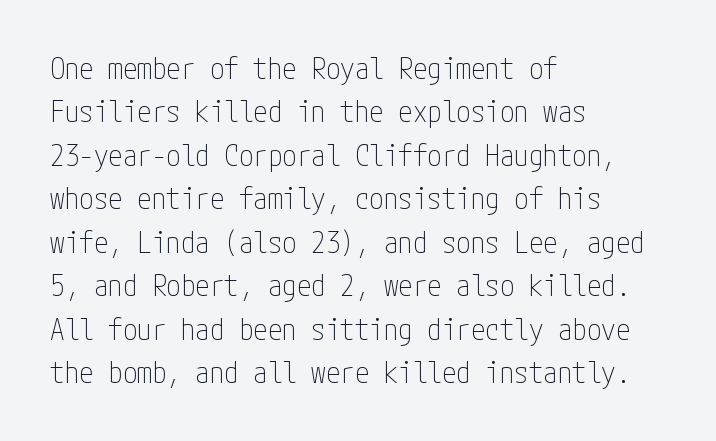
Every row of glyphs begins at an identical x-position on the left. Ascenders rise straight up at ninety degrees. The specimen omits any rule beneath the text block's lines. Counters stay open thanks to moderate or lighter strokes.
